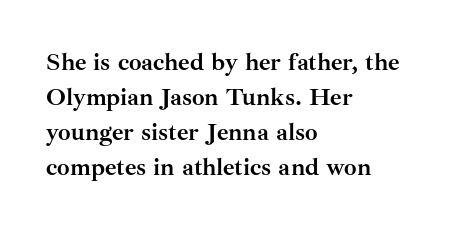
The image shows 25 px bold type, upright; set left-aligned, normal line spacing (1.4x), normal letter spacing, not underlined.
